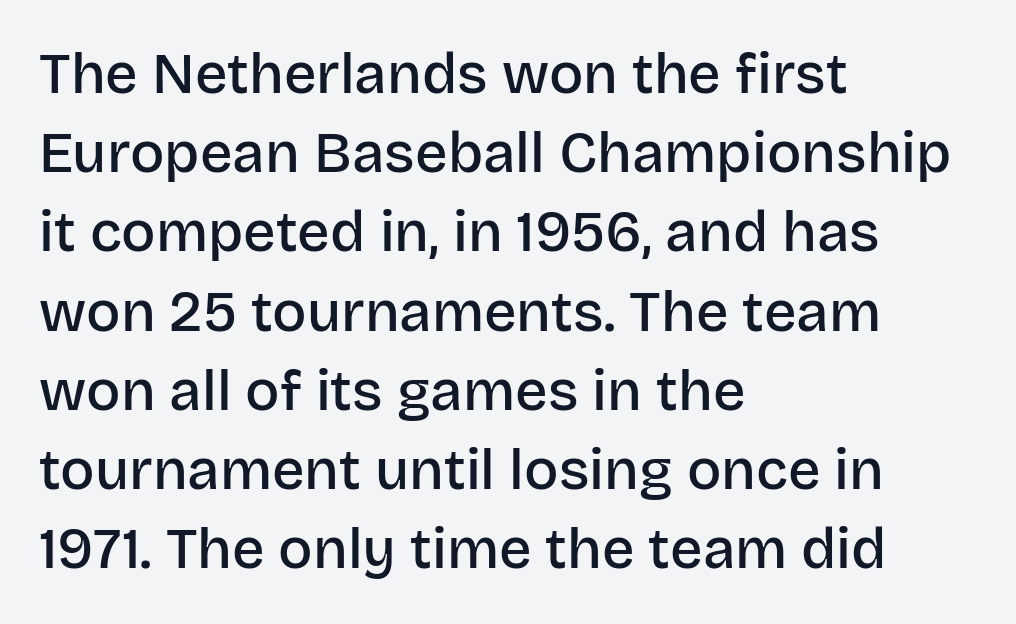
{"serif": "no", "italic": "no", "bold": "semi", "weight": "semibold", "width": "normal", "stroke_contrast": "low", "x_height": "large", "monospaced": "no", "underline": "no", "align": "left", "line_spacing": "normal", "line_spacing_ratio": 1.39, "letter_spacing": "normal", "letter_spacing_em": 0.0, "glyph_px": 57}
